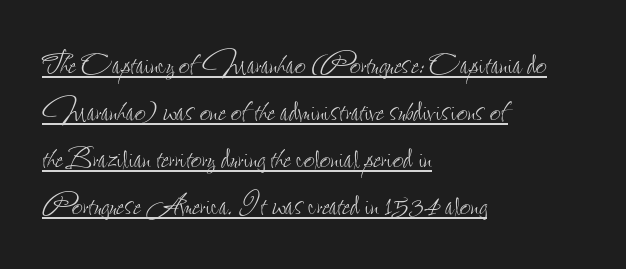
Q: Is the text bold? A: No.
Q: Is the text italic (slanted)? A: Yes.
Q: Is the text underlined? A: Yes.
Q: How is the paragraph aligned? A: Left-aligned.
Q: Is the spacing between letters normal or unusually wide? A: Normal.
Q: Width (condensed, normal, or wide)? A: Condensed.
Q: Stroke contrast? A: Low.
Q: x-height? A: Small.
Q: Monospaced? A: No.
